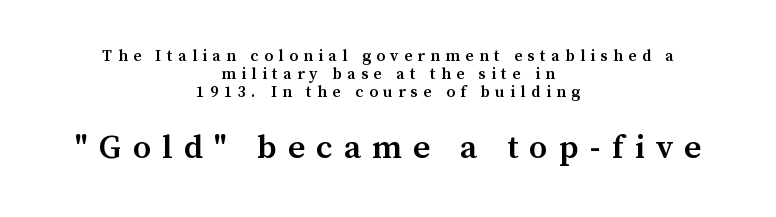
The image shows 33 px semibold serif type, upright; set centered, tight line spacing (1.14x), unusually wide letter spacing (+0.34 em), not underlined; the second (bottom) block is 2.06x larger; medium stroke contrast and a medium x-height.
